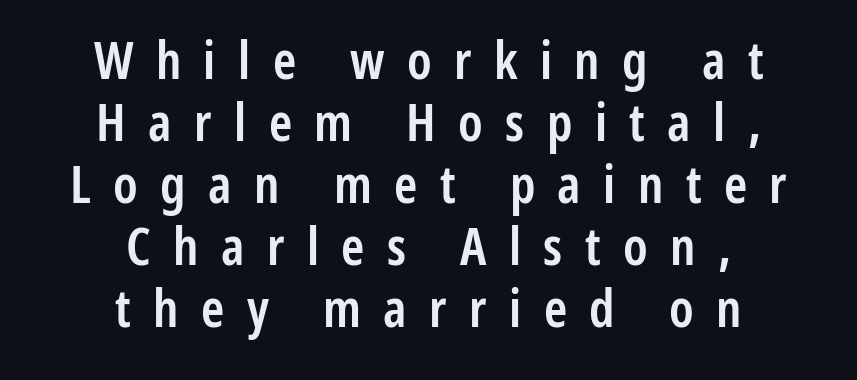
{"serif": "no", "italic": "no", "bold": "semi", "weight": "semibold", "width": "condensed", "stroke_contrast": "low", "x_height": "medium", "monospaced": "no", "underline": "no", "align": "center", "line_spacing_ratio": 1.19, "letter_spacing": "wide", "letter_spacing_em": 0.43, "glyph_px": 52}
